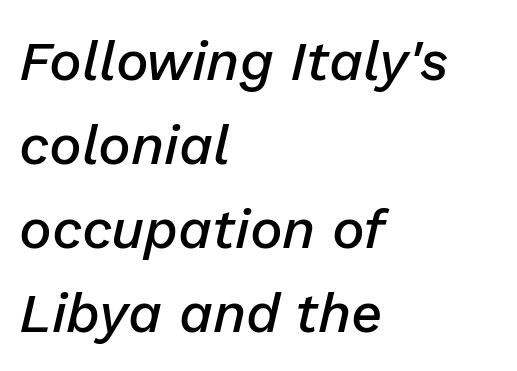
{"italic": "yes", "lean": "right", "slant_degrees": 13, "bold": "semi", "weight": "semibold", "width": "normal", "stroke_contrast": "low", "x_height": "medium", "monospaced": "no", "underline": "no", "align": "left", "line_spacing": "normal", "line_spacing_ratio": 1.53, "letter_spacing": "normal", "letter_spacing_em": 0.0, "glyph_px": 55}
